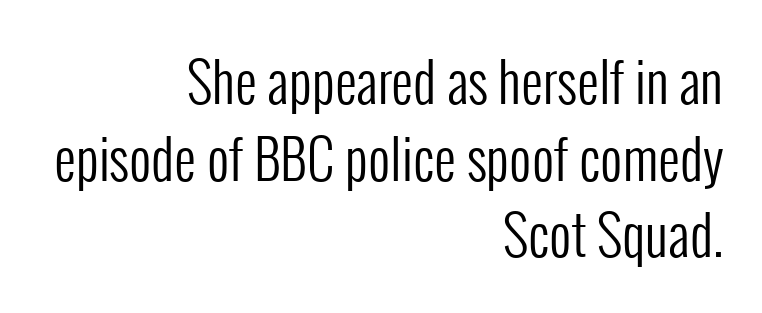
Q: Is the text bold? A: No.
Q: Is the text italic (slanted)? A: No, it is upright.
Q: Is the typeface a serif or a sans-serif typeface? A: Sans-serif.
Q: Is the text underlined? A: No.
Q: How is the paragraph aligned? A: Right-aligned.
Q: Is the spacing between letters normal or unusually wide? A: Normal.
Q: Is the spacing between lines tight, normal or loose? A: Normal.
Q: Width (condensed, normal, or wide)? A: Condensed.
Q: Stroke contrast? A: Low.
Q: x-height? A: Medium.
Q: Monospaced? A: No.
